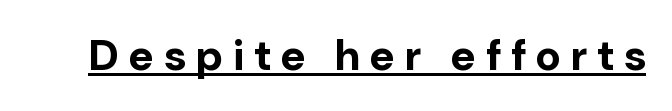
{"serif": "no", "italic": "no", "bold": "yes", "weight": "bold", "width": "normal", "stroke_contrast": "low", "x_height": "medium", "monospaced": "no", "underline": "yes", "letter_spacing": "wide", "letter_spacing_em": 0.24, "glyph_px": 43}
